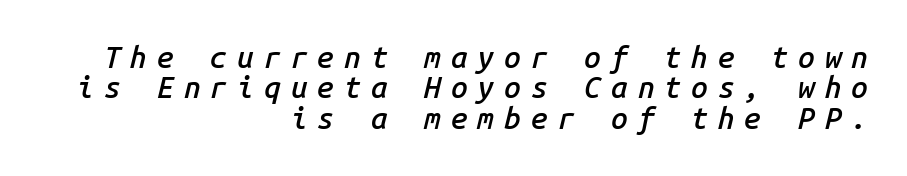
{"italic": "yes", "lean": "right", "slant_degrees": 14, "bold": "semi", "weight": "semibold", "width": "normal", "stroke_contrast": "low", "x_height": "medium", "monospaced": "yes", "underline": "no", "align": "right", "line_spacing": "tight", "line_spacing_ratio": 1.01, "letter_spacing": "wide", "letter_spacing_em": 0.33, "glyph_px": 30}
